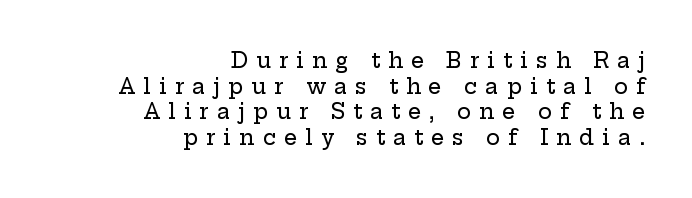
The image shows 21 px text type, upright; set right-aligned, line spacing 1.22x, unusually wide letter spacing (+0.38 em), not underlined.
